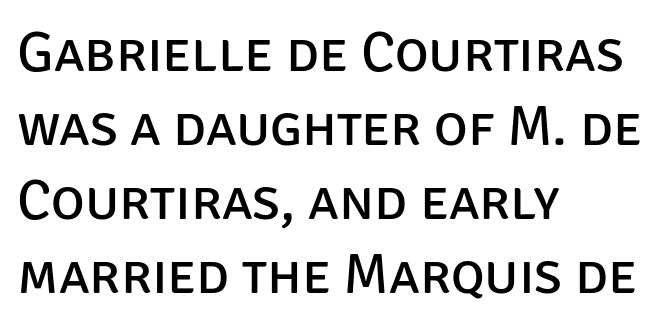
This reads as an unemphasized weight, regular at the heaviest. The passage shown is typeset with a sans-serif family. Clear beneath every line of the passage. Looks like regular typesetting: each glyph gets only the width it needs. When letters stand straight like this, we call the style roman or upright.
